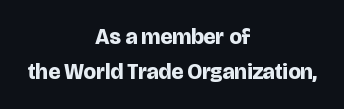
{"italic": "no", "bold": "yes", "underline": "no", "align": "center", "line_spacing": "normal", "line_spacing_ratio": 1.61, "letter_spacing": "normal", "letter_spacing_em": 0.0, "glyph_px": 22}
